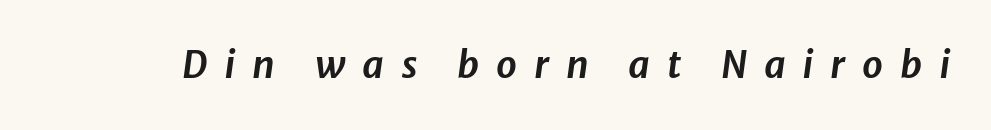
Q: Is the text italic (slanted)? A: Yes, it leans right by about 8 degrees.
Q: Is the text underlined? A: No.
Q: Is the spacing between letters normal or unusually wide? A: Unusually wide.
Q: Width (condensed, normal, or wide)? A: Normal.
Q: Stroke contrast? A: Low.
Q: x-height? A: Medium.
Q: Monospaced? A: No.
